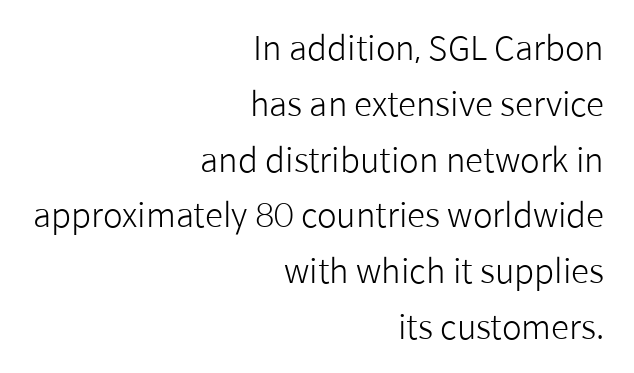
Here the designer chose a conventional face with non-uniform glyph widths. The paragraph shown leans on its right margin. This sample keeps an unexceptional amount of space between lines. Honestly, the letter spacing is just normal — you wouldn't notice it. These glyphs show unthickened strokes, regular width or finer. The lettering holds an erect, upright posture throughout.
